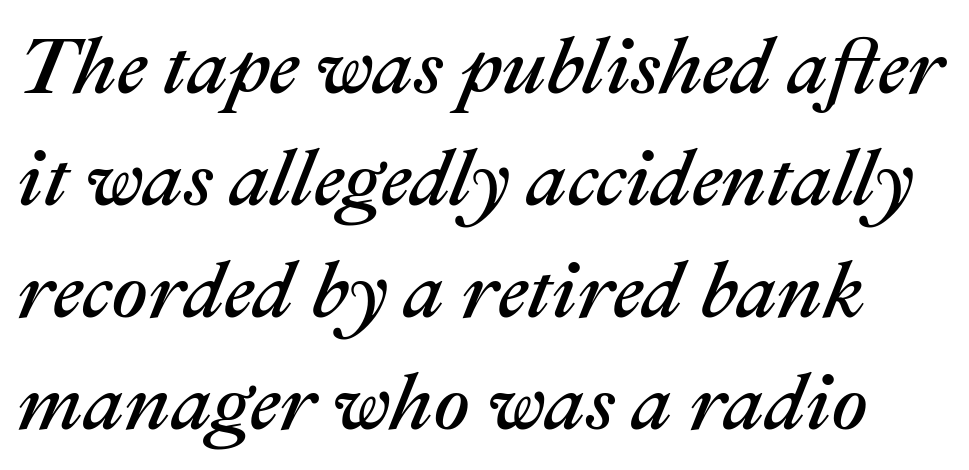
{"italic": "yes", "lean": "right", "slant_degrees": 22, "width": "normal", "stroke_contrast": "medium", "x_height": "medium", "monospaced": "no", "underline": "no", "line_spacing": "normal", "line_spacing_ratio": 1.4, "letter_spacing": "normal", "letter_spacing_em": 0.0, "glyph_px": 80}
